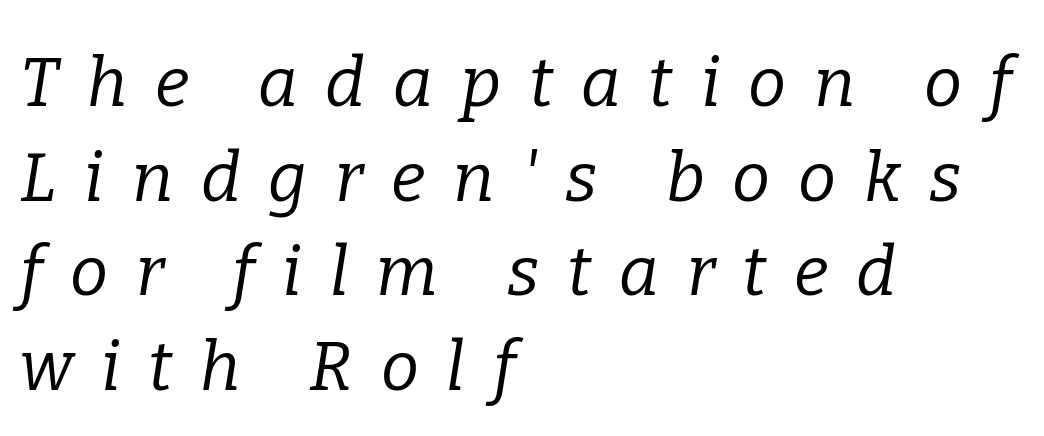
Q: Is the text bold? A: No.
Q: Is the text italic (slanted)? A: Yes, it leans right by about 9 degrees.
Q: Is the typeface a serif or a sans-serif typeface? A: Serif.
Q: Is the text underlined? A: No.
Q: How is the paragraph aligned? A: Left-aligned.
Q: Is the spacing between letters normal or unusually wide? A: Unusually wide.
Q: Is the spacing between lines tight, normal or loose? A: Normal.
Q: Width (condensed, normal, or wide)? A: Normal.
Q: Stroke contrast? A: Low.
Q: x-height? A: Medium.
Q: Monospaced? A: No.
